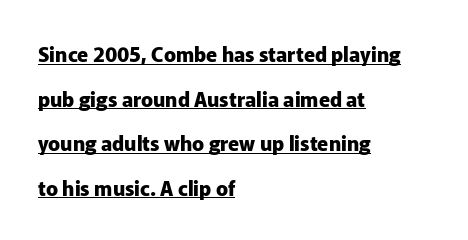
The image shows 20 px bold type, upright; set left-aligned, loose line spacing (2.23x), normal letter spacing, underlined.
